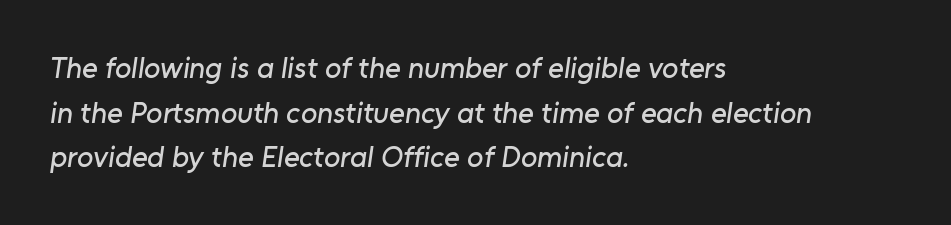
Q: Is the typeface a serif or a sans-serif typeface? A: Sans-serif.
Q: Is the text underlined? A: No.
Q: How is the paragraph aligned? A: Left-aligned.
Q: Is the spacing between letters normal or unusually wide? A: Normal.
Q: Is the spacing between lines tight, normal or loose? A: Normal.
Q: Width (condensed, normal, or wide)? A: Normal.
Q: Stroke contrast? A: Low.
Q: x-height? A: Medium.
Q: Monospaced? A: No.
